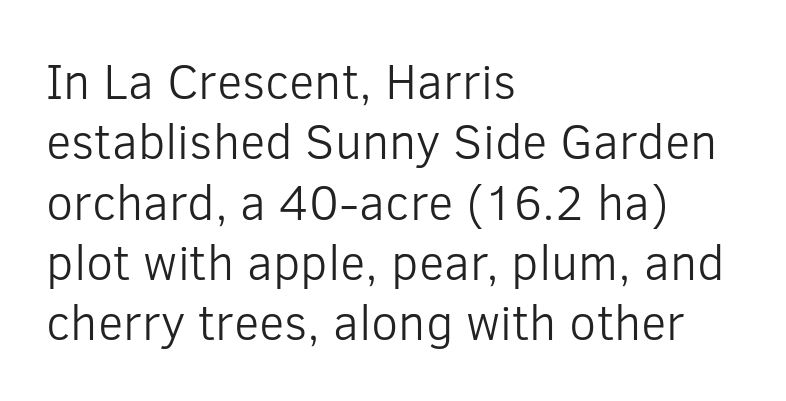
The weight would be labelled regular, book, light, or lighter still. This sample uses an upright cut, with every glyph sitting square on the baseline. Is this a fixed-width face? No — the glyphs have proportional, varying widths. This rendering features lettering with no underline. The ragged edge is on the right, which tells us the setting is flush left.
